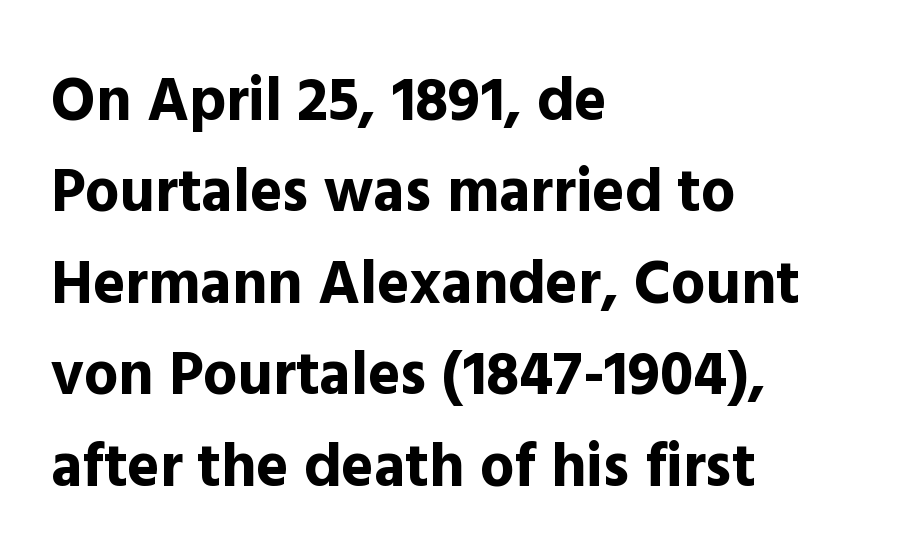
Does the leading feel generous? No, just average. Descenders hang freely into open space. This rendering employs a face without finishing strokes, i.e., a sans-serif. These lines keep a tight, regular rhythm from letter to letter. The passage shown is typed in a proportional face where columns would drift. Typographic density is high because the face is bold.
